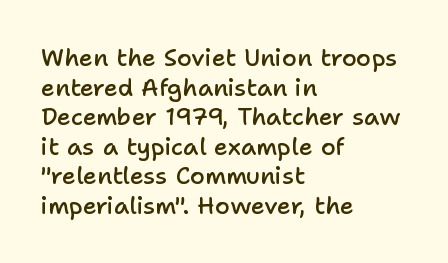
A bare baseline throughout the passage. Compared with a centered layout, this one pins lines to the left instead. This is moderately heavy type, rendered in semibold. The letters sit at their default tracking, neither squeezed nor spread. This sample uses an upright cut, with every glyph sitting square on the baseline.
